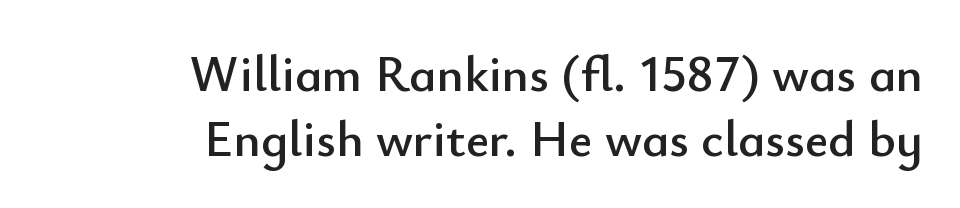
Q: Is the text italic (slanted)? A: No, it is upright.
Q: Is the typeface a serif or a sans-serif typeface? A: Sans-serif.
Q: Is the text underlined? A: No.
Q: How is the paragraph aligned? A: Right-aligned.
Q: Is the spacing between letters normal or unusually wide? A: Normal.
Q: Is the spacing between lines tight, normal or loose? A: Normal.
Q: Width (condensed, normal, or wide)? A: Normal.
Q: Stroke contrast? A: Low.
Q: x-height? A: Small.
Q: Monospaced? A: No.
